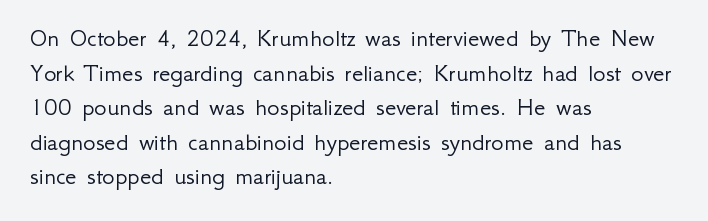
The image shows 26 px text type, upright; set left-aligned, normal line spacing (1.33x), normal letter spacing, not underlined.
